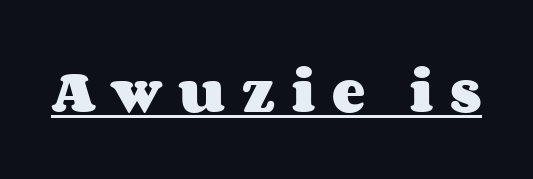
The image shows 50 px heavy, wide type, upright; set unusually wide letter spacing (+0.32 em), underlined; medium stroke contrast and a large x-height.
